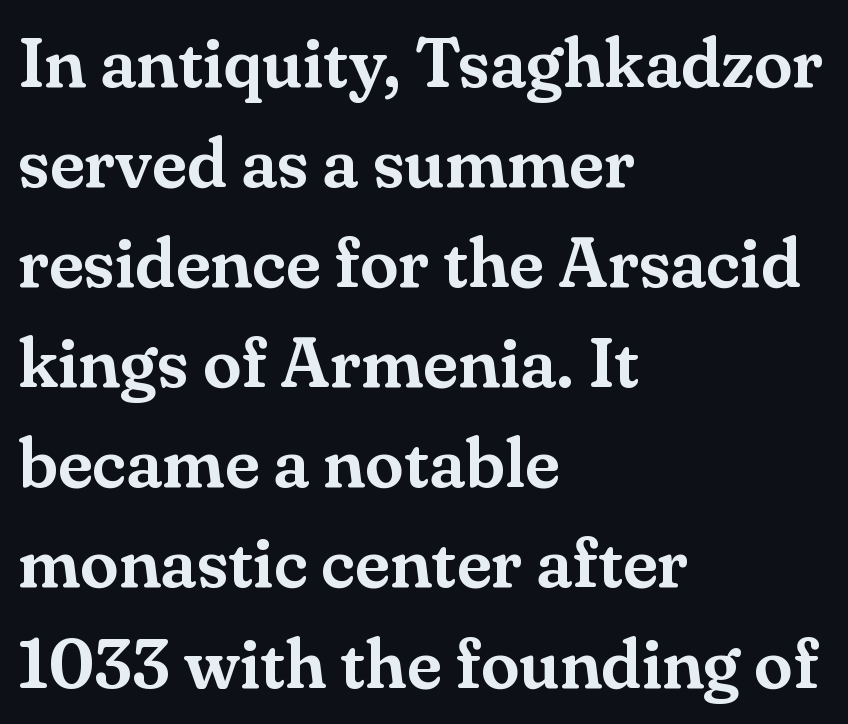
These lines stack with their left ends in a neat column. Ascenders rise straight up at ninety degrees. Just letters on the line, the space beneath them empty. Words appear dense and cohesive because spacing is normal. Horizontal bands of white between lines are of average thickness.
